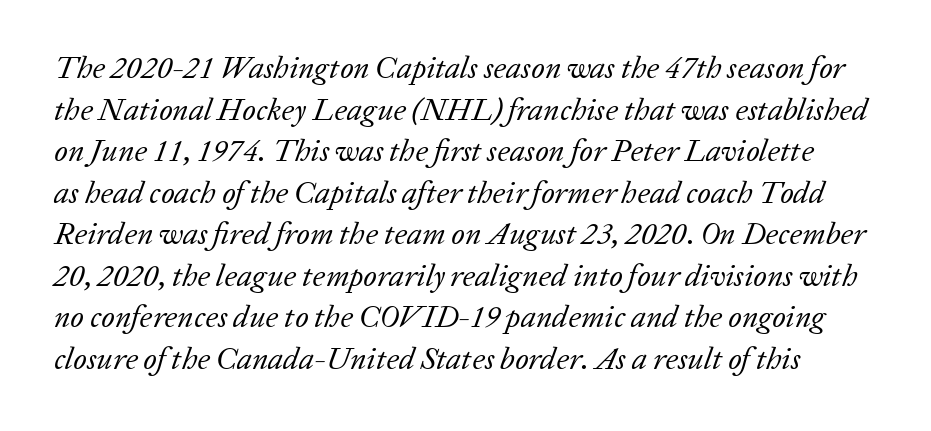
{"serif": "yes", "italic": "yes", "lean": "right", "slant_degrees": 20, "bold": "no", "weight": "regular", "width": "normal", "stroke_contrast": "low", "x_height": "medium", "monospaced": "no", "underline": "no", "line_spacing": "normal", "line_spacing_ratio": 1.34, "letter_spacing": "normal", "letter_spacing_em": 0.0, "glyph_px": 31}
